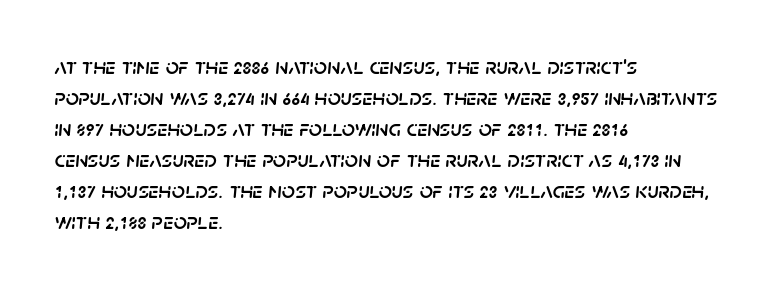
The image shows 23 px text type, italic (leaning right); set left-aligned, normal line spacing (1.35x), normal letter spacing, not underlined.
